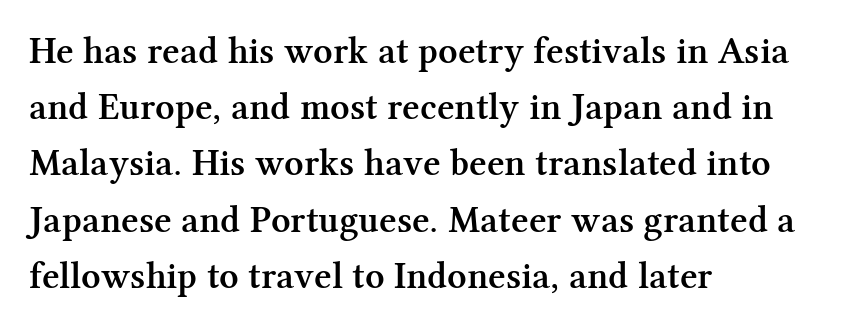
Q: Is the text bold? A: Semi-bold.
Q: Is the text italic (slanted)? A: No, it is upright.
Q: Is the typeface a serif or a sans-serif typeface? A: Serif.
Q: Is the text underlined? A: No.
Q: How is the paragraph aligned? A: Left-aligned.
Q: Is the spacing between letters normal or unusually wide? A: Normal.
Q: Is the spacing between lines tight, normal or loose? A: Normal.
Q: Width (condensed, normal, or wide)? A: Normal.
Q: Stroke contrast? A: Medium.
Q: x-height? A: Medium.
Q: Monospaced? A: No.
